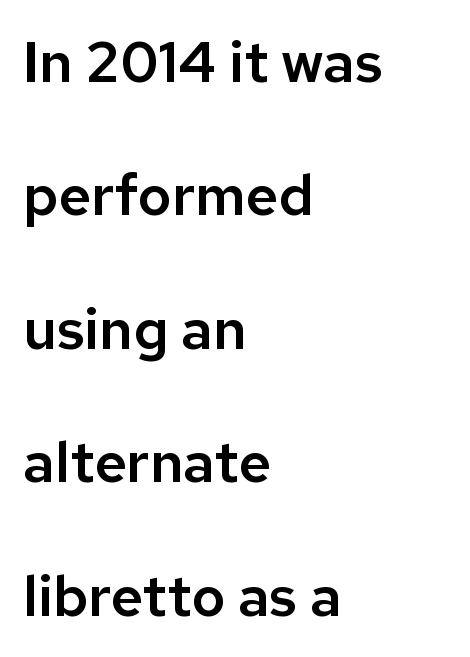
{"serif": "no", "italic": "no", "width": "normal", "stroke_contrast": "low", "x_height": "medium", "monospaced": "no", "underline": "no", "align": "left", "line_spacing": "loose", "line_spacing_ratio": 2.34, "letter_spacing": "normal", "letter_spacing_em": 0.0, "glyph_px": 57}
